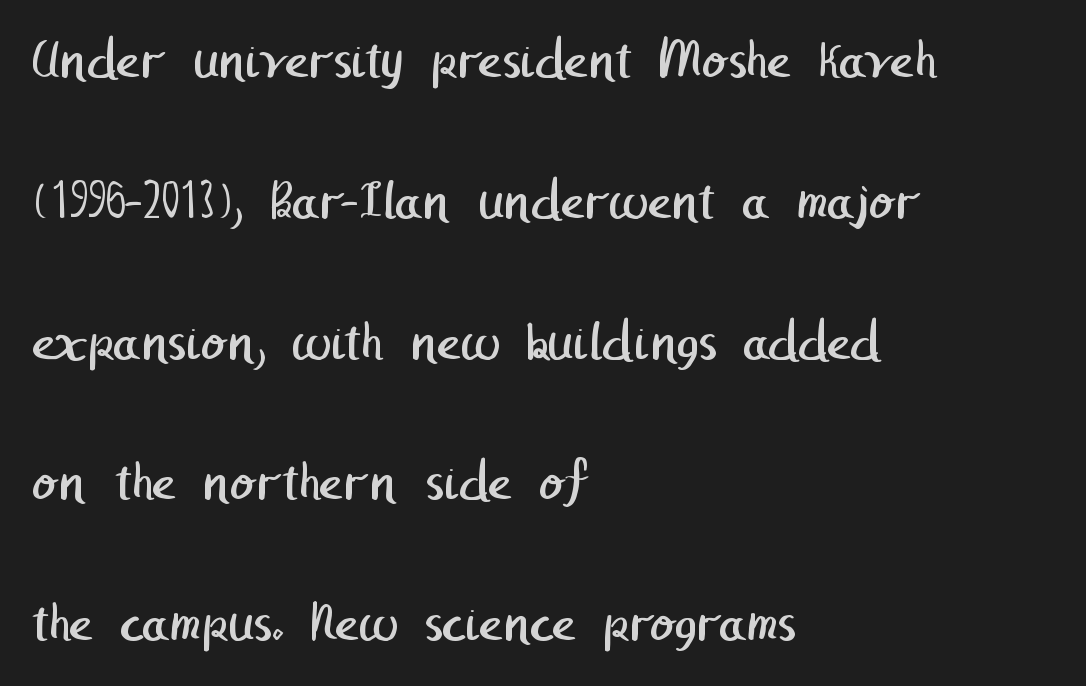
{"serif": "no", "bold": "no", "weight": "regular", "width": "normal", "stroke_contrast": "low", "x_height": "medium", "underline": "no", "align": "left", "line_spacing": "loose", "line_spacing_ratio": 2.47, "letter_spacing": "normal", "letter_spacing_em": 0.0, "glyph_px": 57}
